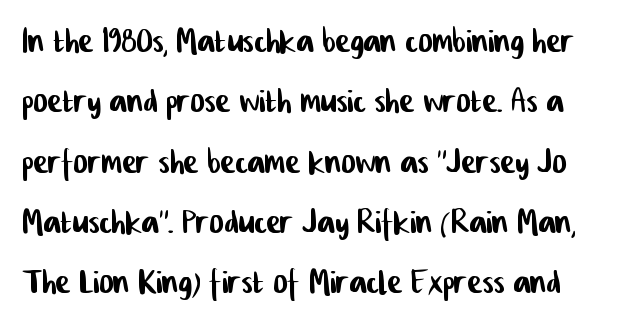
I'd call this a sans setting — the letters go barefoot. The foot of each line stays bare and open. You could call the tracking neutral — neither tight nor loose. This sample has the flowing, uneven cadence of proportional lettering.
